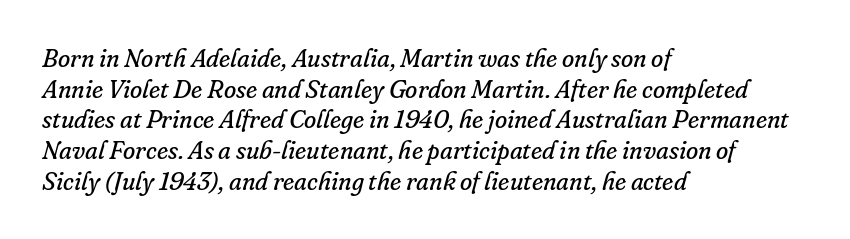
The rendering keeps characters at their native spacing. Visually the block forms a straight wall on the left and a jagged coastline on the right. The axis of the letterforms is tilted away from vertical. Lines of text with bare space underneath.
